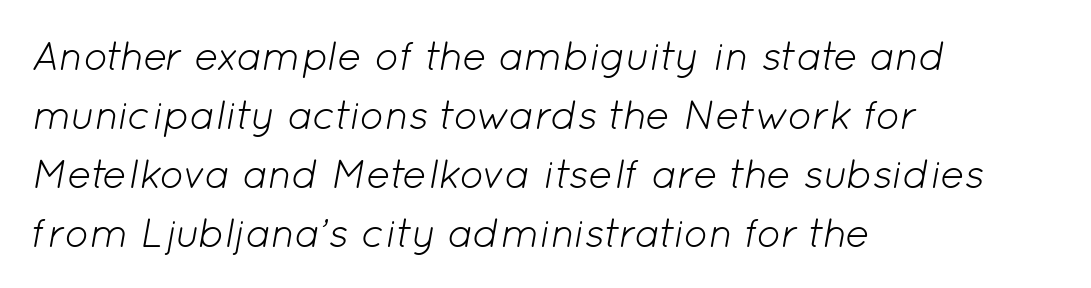
The image shows 41 px light type, italic (leaning right); set left-aligned, normal line spacing (1.44x), normal letter spacing, not underlined; low stroke contrast and a medium x-height.
